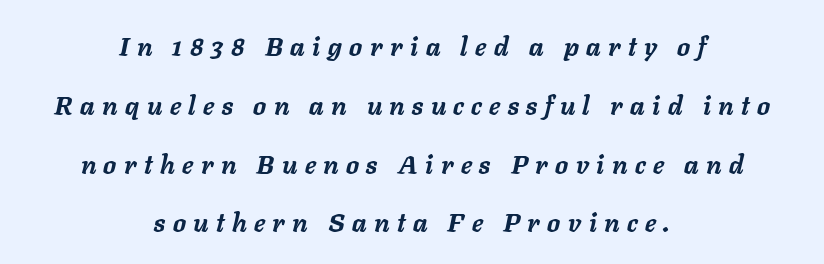
Does extra space separate the letters? Yes, quite a lot of it. The rag falls on both sides of this text block equally. A bare baseline throughout the passage. What weight is shown? A full bold with thick strokes. Looking at the ascenders, they clearly lean. The vertical gap from one line to the next is large.
